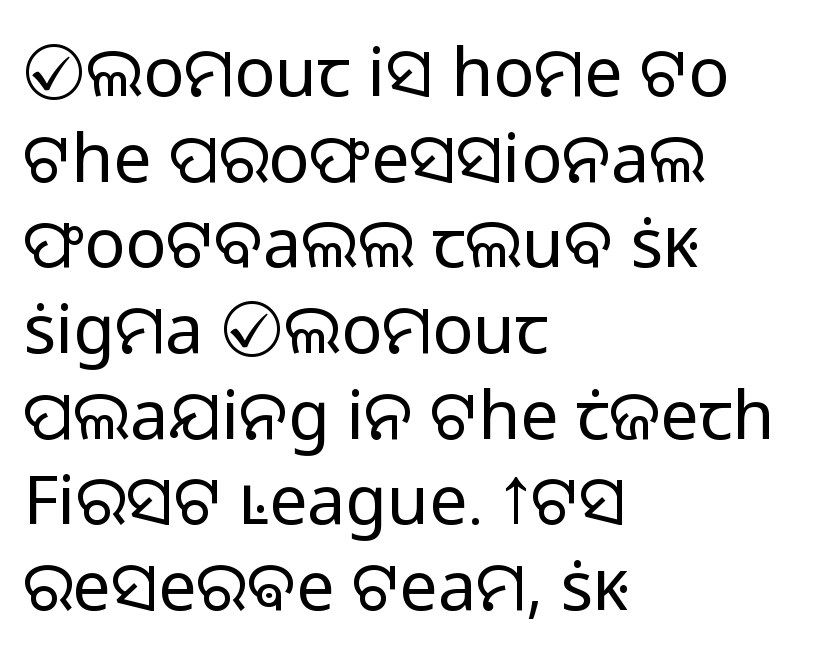
{"serif": "no", "italic": "no", "bold": "no", "weight": "light", "width": "normal", "stroke_contrast": "low", "x_height": "medium", "monospaced": "no", "underline": "no", "align": "left", "line_spacing": "normal", "line_spacing_ratio": 1.26, "letter_spacing": "normal", "letter_spacing_em": 0.0, "glyph_px": 68}
